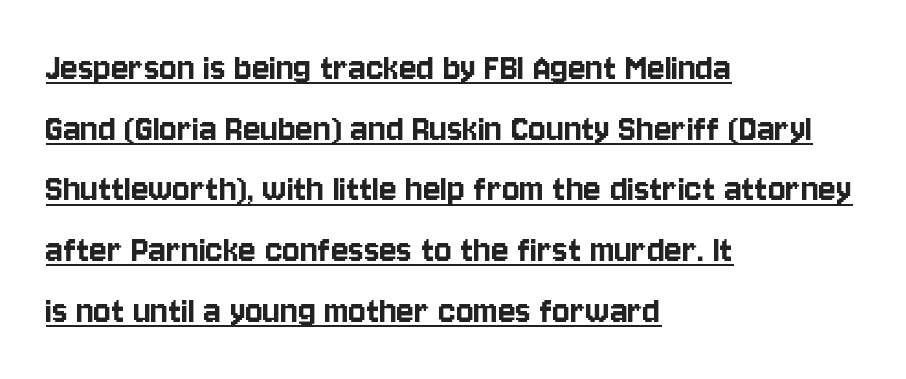
{"serif": "no", "italic": "no", "width": "condensed", "stroke_contrast": "low", "x_height": "large", "monospaced": "no", "underline": "yes", "align": "left", "line_spacing": "normal", "line_spacing_ratio": 1.48, "letter_spacing": "normal", "letter_spacing_em": 0.0, "glyph_px": 41}
